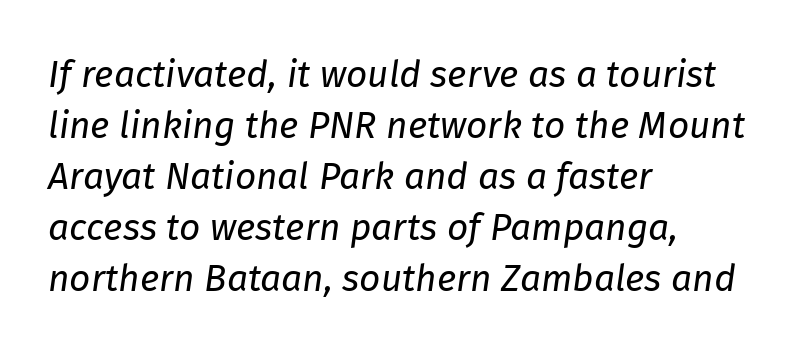
{"italic": "yes", "lean": "right", "slant_degrees": 8, "bold": "no", "weight": "regular", "width": "normal", "stroke_contrast": "low", "x_height": "medium", "monospaced": "no", "underline": "no", "align": "left", "line_spacing": "normal", "line_spacing_ratio": 1.38, "letter_spacing": "normal", "letter_spacing_em": 0.0, "glyph_px": 37}
